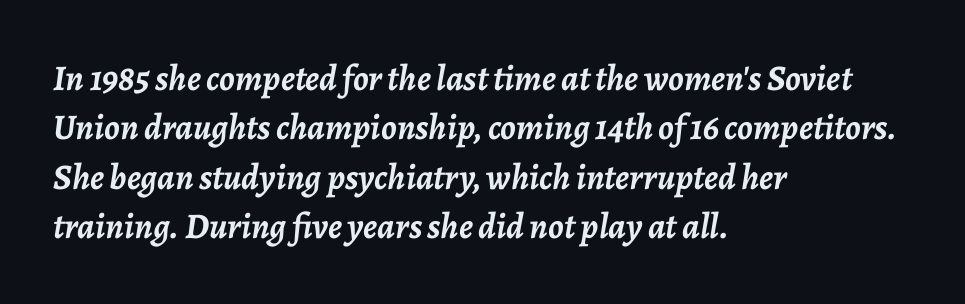
The image shows 36 px semibold type, italic (leaning right); set left-aligned, normal line spacing (1.37x), normal letter spacing, not underlined; low stroke contrast and a medium x-height.
